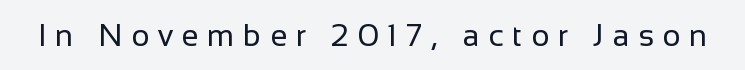
Q: Is the text bold? A: No.
Q: Is the text italic (slanted)? A: No, it is upright.
Q: Is the typeface a serif or a sans-serif typeface? A: Sans-serif.
Q: Is the text underlined? A: No.
Q: Is the spacing between letters normal or unusually wide? A: Unusually wide.
Q: Width (condensed, normal, or wide)? A: Normal.
Q: Stroke contrast? A: Low.
Q: x-height? A: Medium.
Q: Monospaced? A: No.
